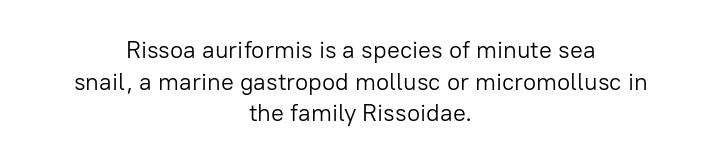
The horizontal fit of the characters is conventional and even. Posture: upright roman. The passage shown is not bold in any degree. The specimen omits any rule beneath the text block's lines. A typesetter would call this leading conventional body-copy spacing.
